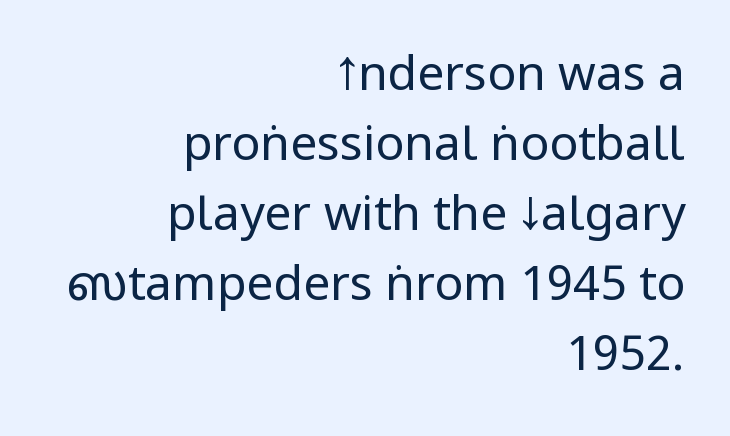
{"serif": "no", "italic": "no", "bold": "no", "weight": "regular", "width": "condensed", "stroke_contrast": "low", "x_height": "large", "monospaced": "no", "underline": "no", "align": "right", "line_spacing": "normal", "line_spacing_ratio": 1.46, "letter_spacing": "normal", "letter_spacing_em": 0.0, "glyph_px": 48}
